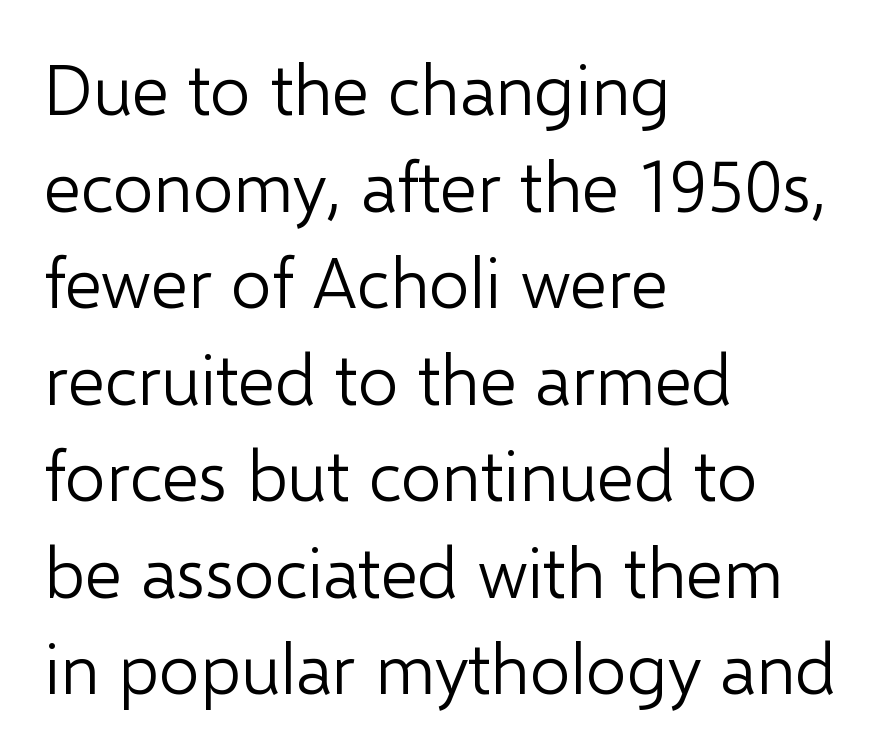
Q: Is the text bold? A: No.
Q: Is the text italic (slanted)? A: No, it is upright.
Q: Is the typeface a serif or a sans-serif typeface? A: Sans-serif.
Q: Is the text underlined? A: No.
Q: How is the paragraph aligned? A: Left-aligned.
Q: Is the spacing between letters normal or unusually wide? A: Normal.
Q: Is the spacing between lines tight, normal or loose? A: Normal.
Q: Width (condensed, normal, or wide)? A: Normal.
Q: Stroke contrast? A: Low.
Q: x-height? A: Medium.
Q: Monospaced? A: No.
